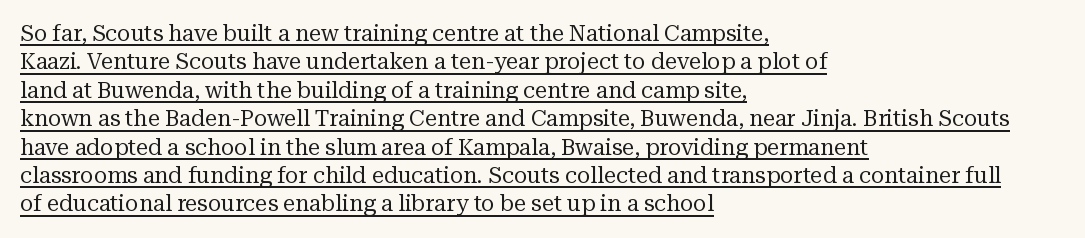
The image shows 22 px text type, upright; set left-aligned, normal line spacing (1.29x), normal letter spacing, underlined.
